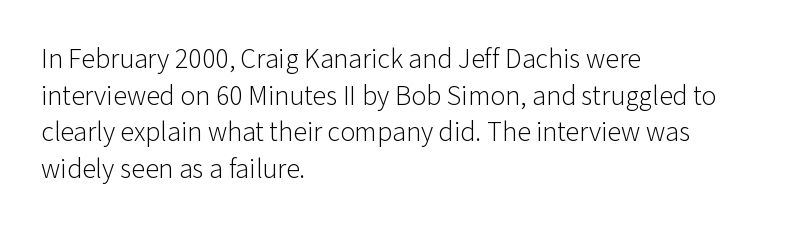
Nothing sits at the stroke ends, so this counts as sans-serif. Do the characters align in a grid? No, the font is proportional. Between one letter and the next there's only the usual sliver of space. Rendered with straight, roman letterforms. Glance below the letters and you will spot only blank space. Is this a heavy cut? Hardly; it is regular or lighter.
